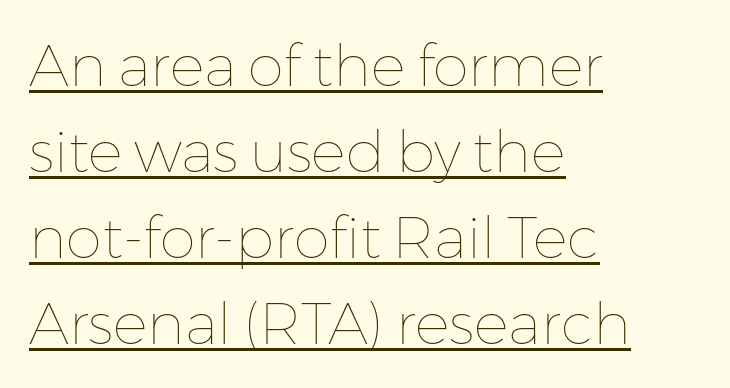
All the whitespace from short lines collects on the right. The leading is moderate, giving the passage an even texture. Upright lettering throughout. There is no visible air inserted between adjacent glyphs. Proportional: the letters do not fall into vertical columns.
